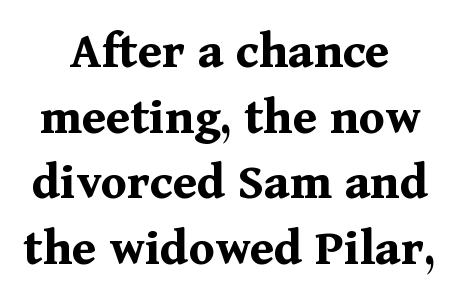
Q: Is the text bold? A: Yes.
Q: Is the text italic (slanted)? A: No, it is upright.
Q: Is the typeface a serif or a sans-serif typeface? A: Serif.
Q: Is the text underlined? A: No.
Q: How is the paragraph aligned? A: Centered.
Q: Is the spacing between letters normal or unusually wide? A: Normal.
Q: Width (condensed, normal, or wide)? A: Normal.
Q: Stroke contrast? A: Medium.
Q: x-height? A: Medium.
Q: Monospaced? A: No.
